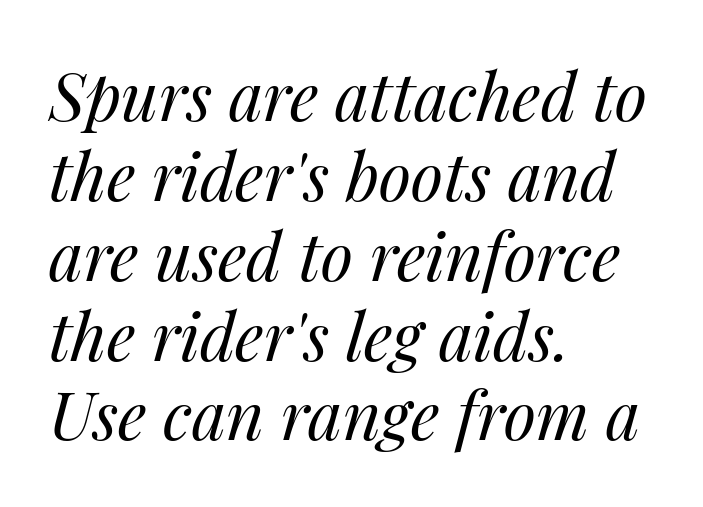
Q: Is the text bold? A: No.
Q: Is the text italic (slanted)? A: Yes, it leans right by about 14 degrees.
Q: Is the text underlined? A: No.
Q: How is the paragraph aligned? A: Left-aligned.
Q: Is the spacing between letters normal or unusually wide? A: Normal.
Q: Width (condensed, normal, or wide)? A: Normal.
Q: Stroke contrast? A: Medium.
Q: x-height? A: Medium.
Q: Monospaced? A: No.
